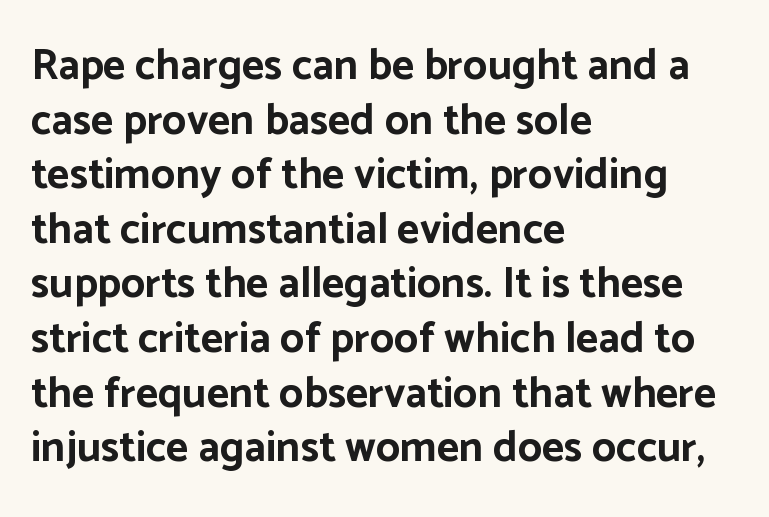
The image shows 43 px bold sans-serif type, upright; set left-aligned, normal line spacing (1.27x), normal letter spacing, not underlined; low stroke contrast and a medium x-height.
